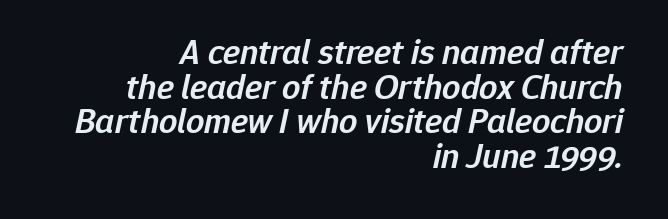
The image shows 36 px semibold type, italic (leaning right); set right-aligned, tight line spacing (0.96x), normal letter spacing, not underlined; low stroke contrast and a medium x-height.
